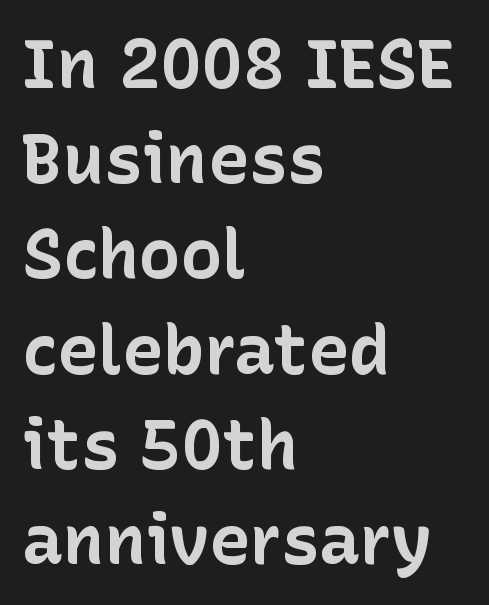
Q: Is the text bold? A: Yes.
Q: Is the text italic (slanted)? A: No, it is upright.
Q: Is the typeface a serif or a sans-serif typeface? A: Sans-serif.
Q: Is the text underlined? A: No.
Q: How is the paragraph aligned? A: Left-aligned.
Q: Is the spacing between letters normal or unusually wide? A: Normal.
Q: Is the spacing between lines tight, normal or loose? A: Normal.
Q: Width (condensed, normal, or wide)? A: Normal.
Q: Stroke contrast? A: Low.
Q: x-height? A: Medium.
Q: Monospaced? A: No.
